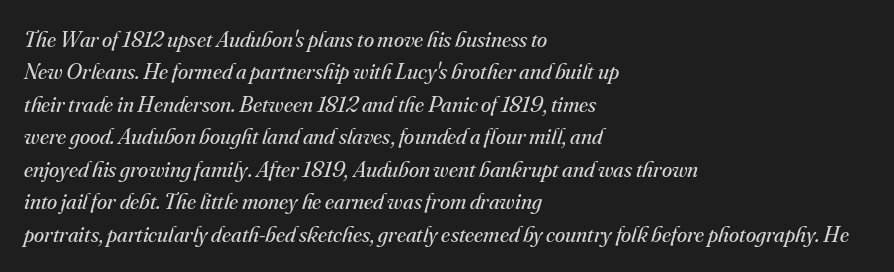
The image shows 23 px text type, italic (leaning right); set left-aligned, normal line spacing (1.41x), normal letter spacing, not underlined.
